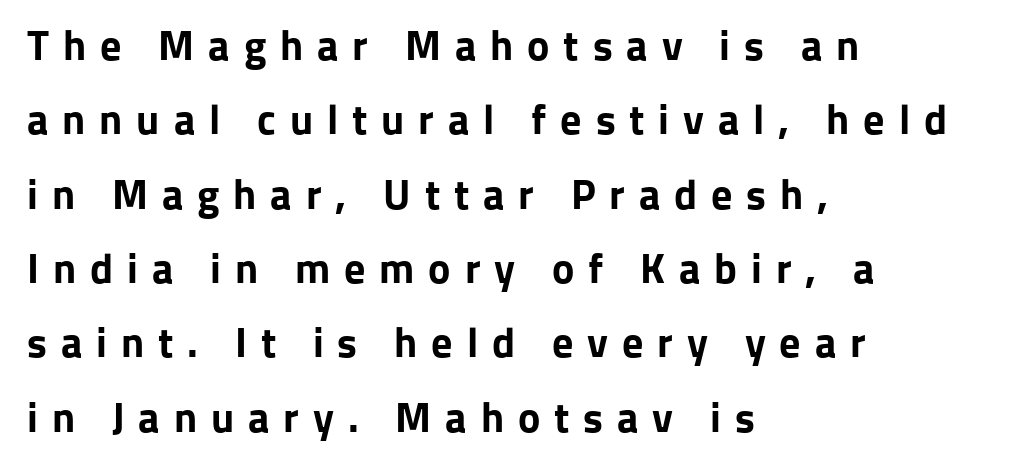
The line texture is sparse and dotted thanks to wide tracking. Are there feet on the stems? There aren't — it's a sans. I'd describe the lettering as bold — thick and assertive. If you drew a line through each stem, it would be perfectly vertical. All the whitespace from short lines collects on the right. You could not count columns in this text — the font is proportionally spaced.
